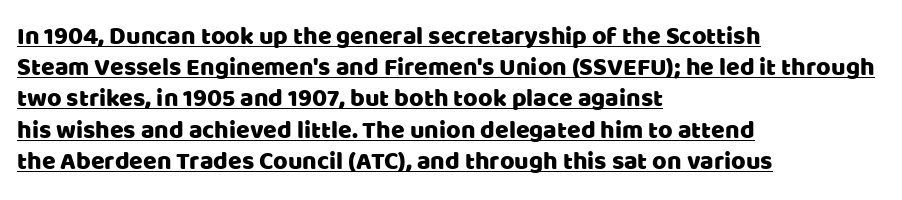
The image shows 25 px text type, upright; set left-aligned, normal line spacing (1.25x), normal letter spacing, underlined.
